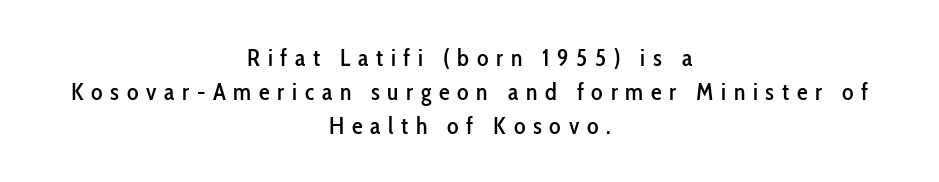
{"italic": "no", "underline": "no", "align": "center", "line_spacing": "normal", "line_spacing_ratio": 1.41, "letter_spacing": "wide", "letter_spacing_em": 0.32, "glyph_px": 24}
